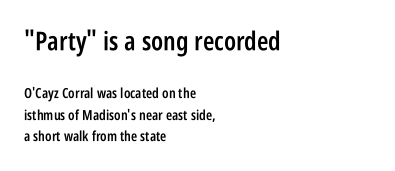
Here the first block reads like a headline and the second like body copy. This is moderately heavy type, rendered in semibold. This rendering leaves character spacing at its baseline value. Letters rest on an invisible, unmarked baseline. Evenly set lines give the paragraph a standard silhouette. Notice how the passage keeps a crisp vertical edge on the left only.
